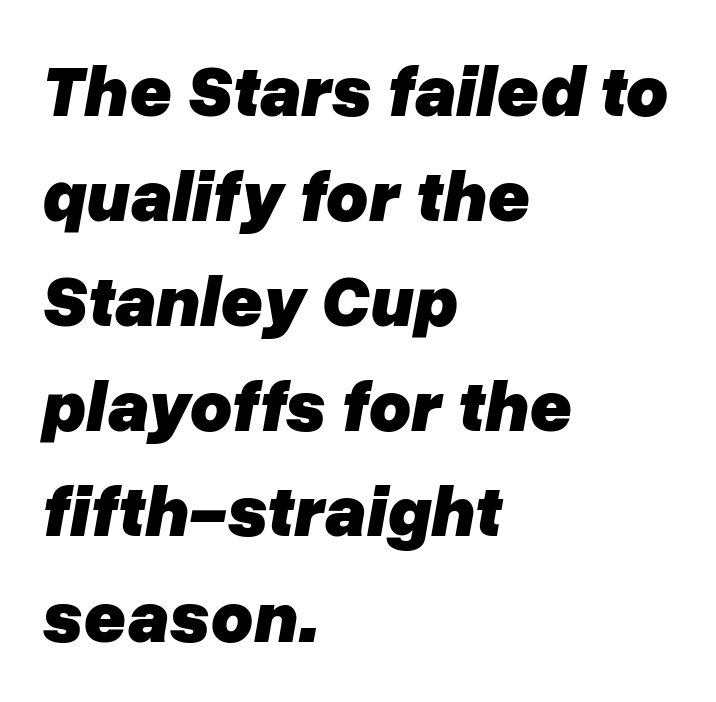
I'd describe the lettering as bold — thick and assertive. Words appear dense and cohesive because spacing is normal. The lines in this sample share a left origin and differ only in where they stop. A clean baseline with only descenders dipping below it.
